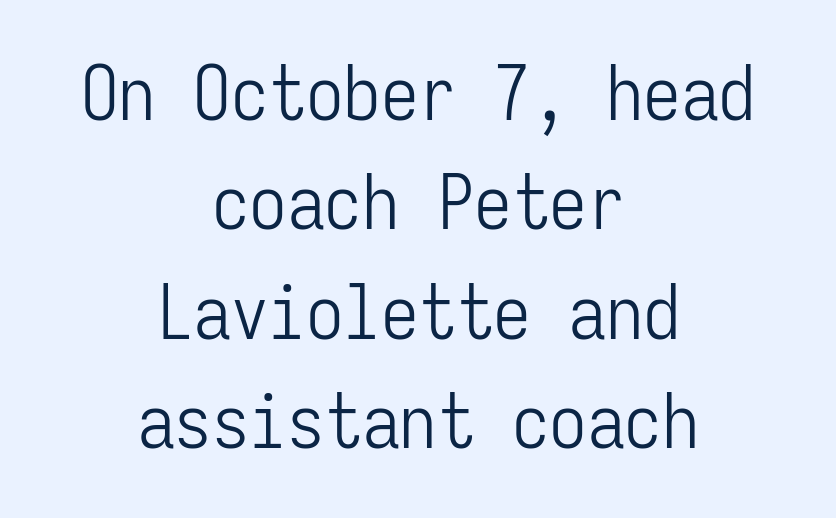
The image shows 75 px light, condensed sans-serif type, upright, monospaced; set centered, normal line spacing (1.46x), normal letter spacing, not underlined; low stroke contrast and a medium x-height.
